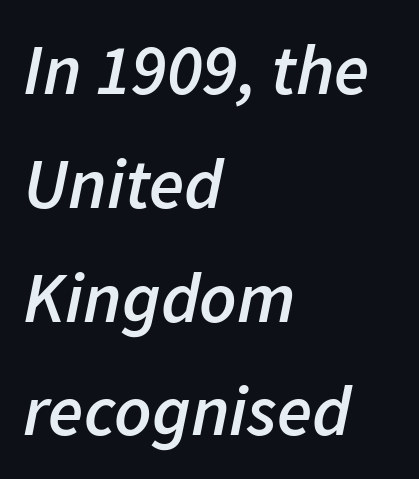
The image shows 72 px semibold type, italic (leaning right); set left-aligned, normal line spacing (1.58x), normal letter spacing, not underlined; low stroke contrast and a medium x-height.
